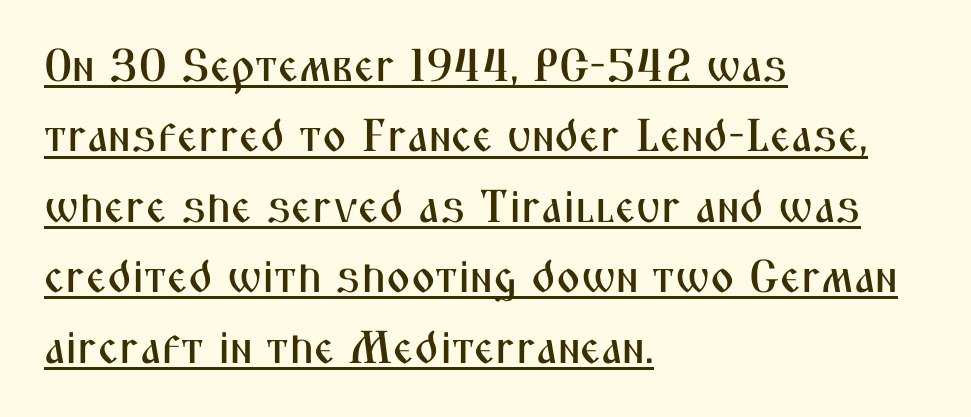
Varying glyph widths throughout — classic text-font behaviour. The passage is arranged the way most books set body copy — flush left. Tracking value appears to be zero — textbook default spacing. A typesetter would call this leading conventional body-copy spacing.
